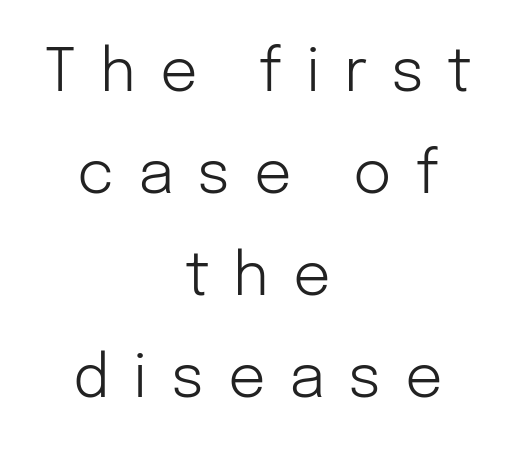
Q: Is the text bold? A: No.
Q: Is the text italic (slanted)? A: No, it is upright.
Q: Is the typeface a serif or a sans-serif typeface? A: Sans-serif.
Q: Is the text underlined? A: No.
Q: How is the paragraph aligned? A: Centered.
Q: Is the spacing between letters normal or unusually wide? A: Unusually wide.
Q: Width (condensed, normal, or wide)? A: Normal.
Q: Stroke contrast? A: Low.
Q: x-height? A: Medium.
Q: Monospaced? A: No.
